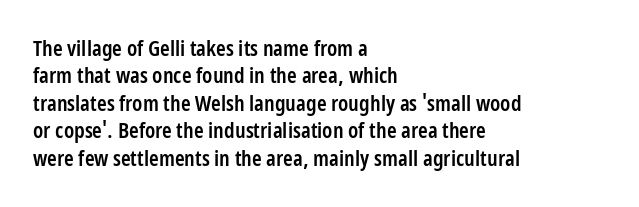
{"italic": "no", "bold": "semi", "underline": "no", "align": "left", "line_spacing": "normal", "line_spacing_ratio": 1.25, "letter_spacing": "normal", "letter_spacing_em": 0.0, "glyph_px": 22}
